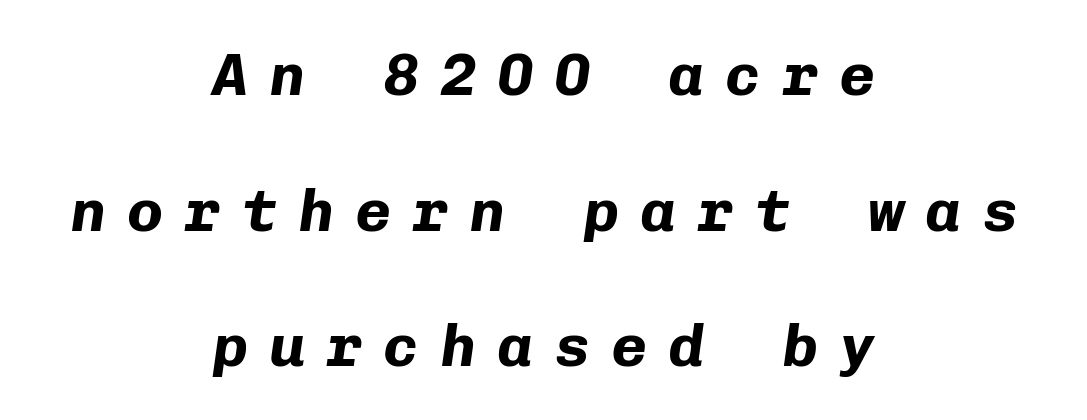
The image shows 60 px bold type, italic (leaning right), monospaced; set centered, loose line spacing (2.26x), unusually wide letter spacing (+0.35 em), not underlined; low stroke contrast and a medium x-height.
